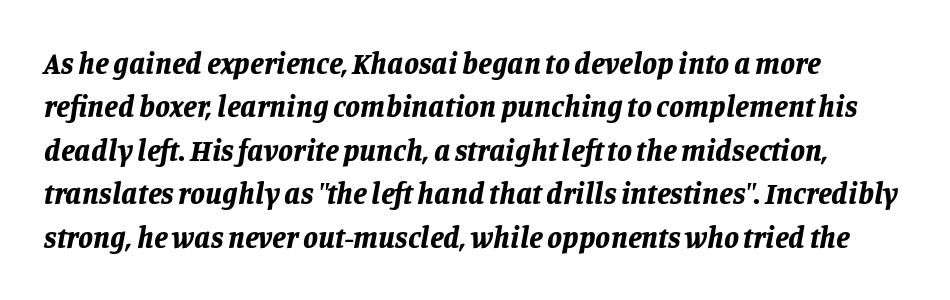
{"italic": "yes", "lean": "right", "slant_degrees": 11, "bold": "yes", "weight": "bold", "width": "normal", "stroke_contrast": "low", "x_height": "large", "monospaced": "no", "underline": "no", "line_spacing": "normal", "line_spacing_ratio": 1.45, "letter_spacing": "normal", "letter_spacing_em": 0.0, "glyph_px": 30}
